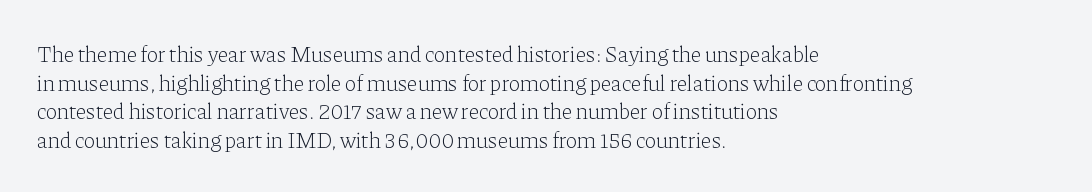
Check the space under the baseline: it is left empty. Characters follow at the spacing the type designer built in. These glyphs show unthickened strokes, regular width or finer. This is the regular roman posture of the typeface. A typesetter would call this leading conventional body-copy spacing. The compositor pushed each line to the left boundary.
